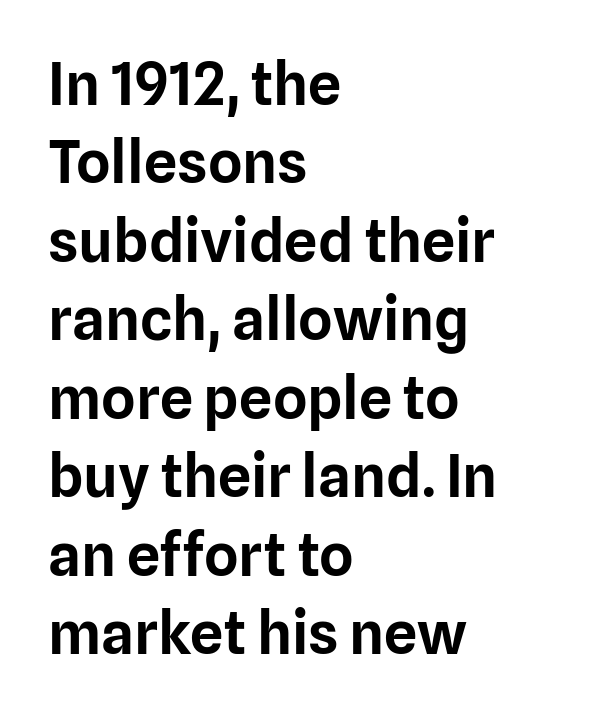
The image shows 59 px sans-serif type, upright; set left-aligned, normal line spacing (1.33x), normal letter spacing, not underlined; low stroke contrast and a medium x-height.
